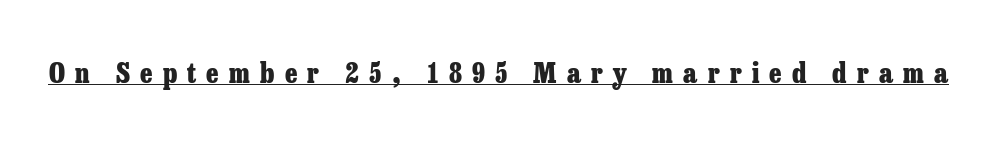
{"italic": "no", "bold": "yes", "underline": "yes", "letter_spacing": "wide", "letter_spacing_em": 0.38, "glyph_px": 27}
